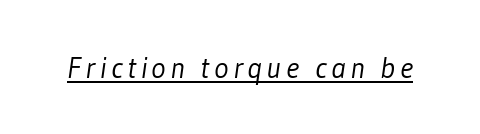
The image shows 30 px light, condensed sans-serif type; set underlined; low stroke contrast and a medium x-height.
